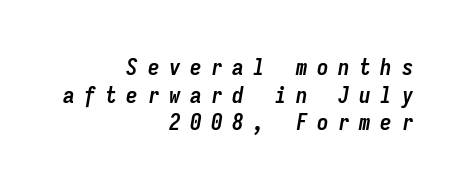
This rendering widens character spacing well past its baseline value. The gap between lines stays unmarked. You'd pick this weight for a headline — it's a proper bold. Compared with a flush-left layout, this one pins lines to the opposite, right side. The font's italic variant was chosen for this text.
